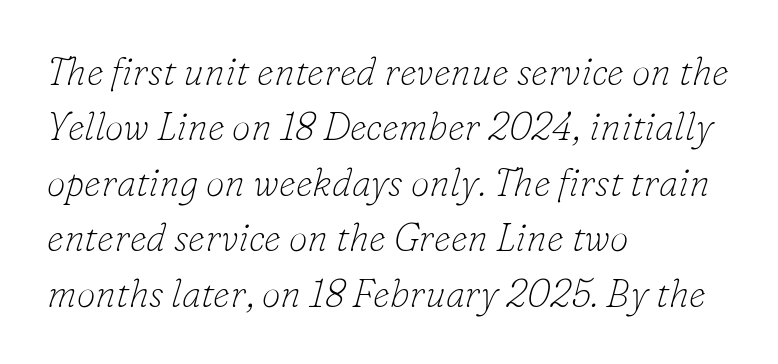
The letterforms sit at book weight or below. The font family rendered here belongs to the serif group. Do the characters align in a grid? No, the font is proportional. Typeset ragged right — the left edge is the straight one. Underlining? Definitely not there. Short note: letters normally spaced.
